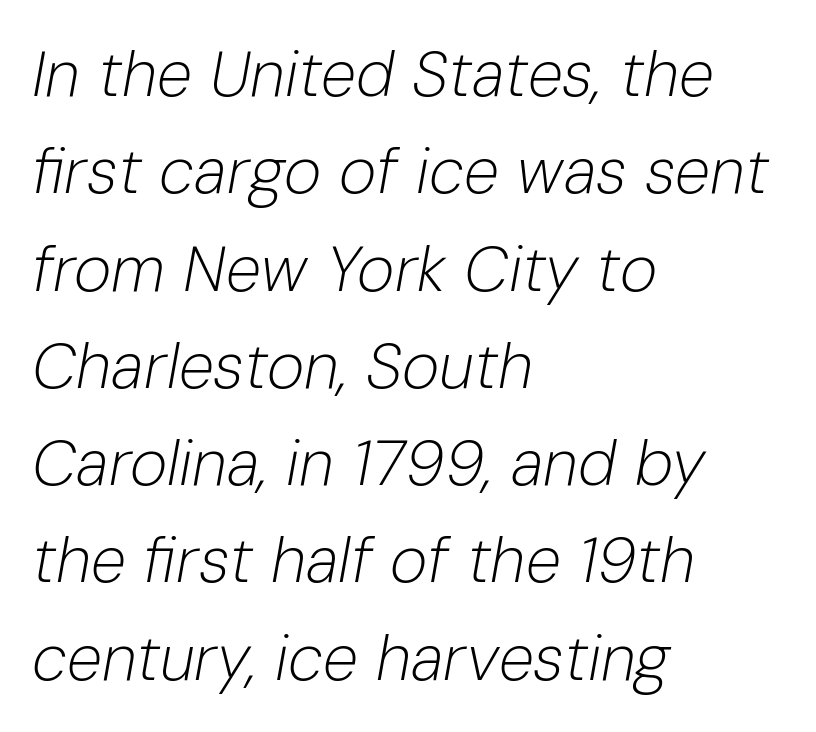
Q: Is the text bold? A: No.
Q: Is the text italic (slanted)? A: Yes, it leans right by about 10 degrees.
Q: Is the text underlined? A: No.
Q: How is the paragraph aligned? A: Left-aligned.
Q: Is the spacing between letters normal or unusually wide? A: Normal.
Q: Is the spacing between lines tight, normal or loose? A: Normal.
Q: Width (condensed, normal, or wide)? A: Normal.
Q: Stroke contrast? A: Low.
Q: x-height? A: Medium.
Q: Monospaced? A: No.
